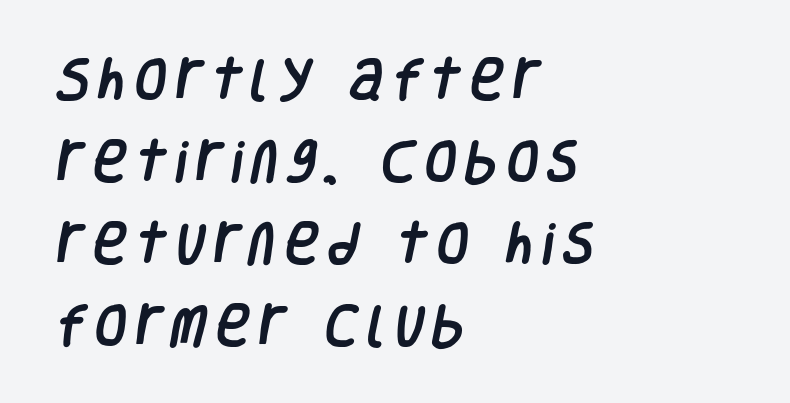
Descender tails drop into unmarked territory. Short and long lines alike share a common starting point at left. The letters advance in unequal steps, a hallmark of proportional type. Characters follow at a spacing far wider than the type designer built in. This rendering employs a face without finishing strokes, i.e., a sans-serif.
